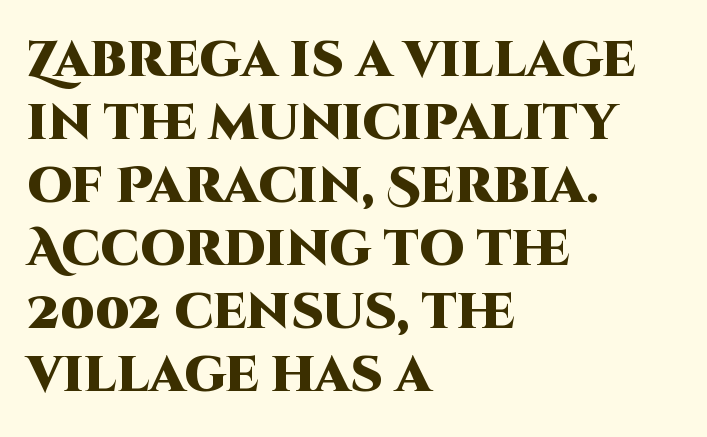
{"serif": "no", "italic": "no", "bold": "yes", "weight": "heavy", "width": "normal", "stroke_contrast": "high", "x_height": "large", "monospaced": "no", "underline": "no", "align": "left", "line_spacing": "normal", "line_spacing_ratio": 1.26, "letter_spacing": "normal", "letter_spacing_em": 0.0, "glyph_px": 50}
